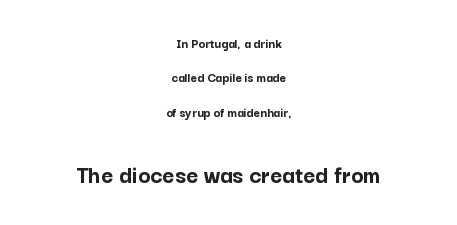
Q: Is the text bold? A: Yes.
Q: Is the text italic (slanted)? A: No, it is upright.
Q: Is the text underlined? A: No.
Q: How is the paragraph aligned? A: Centered.
Q: Is the spacing between letters normal or unusually wide? A: Normal.
Q: Is the spacing between lines tight, normal or loose? A: Loose.
Q: Which block of text is set in a larger size, the first (top) or the second (bottom)? A: The second (bottom) one.
